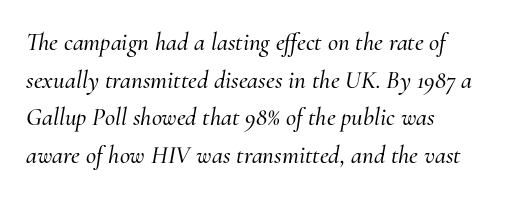
The image shows 25 px text type, italic (leaning right); set left-aligned, normal line spacing (1.51x), normal letter spacing, not underlined.
